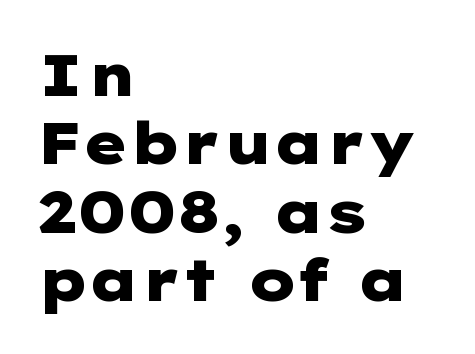
Notice how the passage keeps a crisp vertical edge on the left only. This sample uses plain, unmodified letter spacing. Check where the strokes stop: nothing finishes them off — pure sans. Heavy-handed strokes throughout: this text is bold. Decoration check: the copy has no underline.
